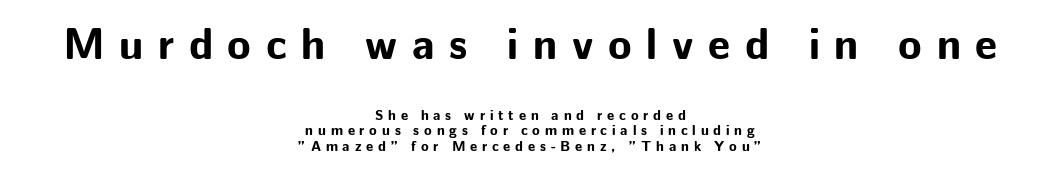
The image shows 43 px bold sans-serif type, upright; set centered, tight line spacing (1.12x), unusually wide letter spacing (+0.34 em), not underlined; the first (top) block is 3.07x larger; low stroke contrast and a medium x-height.
